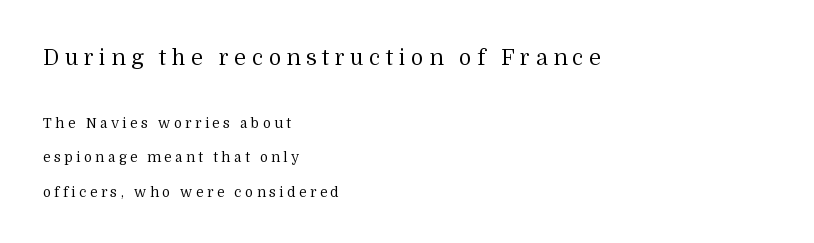
Weight class: somewhere from thin through regular. There is plenty of visible air inserted between adjacent glyphs. Horizontal alignment here is leftward, the default for most running prose. Quick note: not italic, upright.
